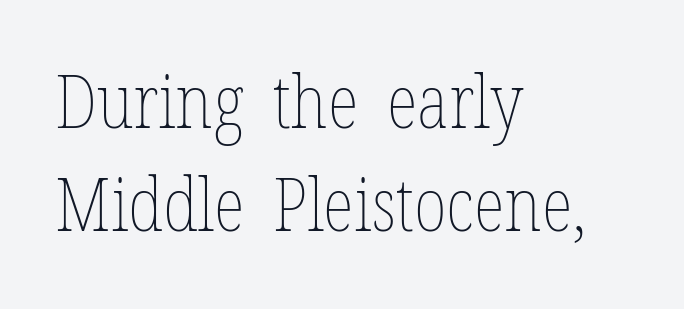
The image shows 73 px thin, condensed type, upright; set left-aligned, normal line spacing (1.41x), normal letter spacing, not underlined; low stroke contrast and a medium x-height.
